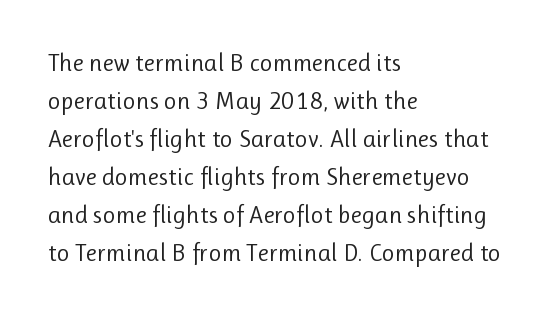
Q: Is the text bold? A: No.
Q: Is the text italic (slanted)? A: No, it is upright.
Q: Is the text underlined? A: No.
Q: How is the paragraph aligned? A: Left-aligned.
Q: Is the spacing between letters normal or unusually wide? A: Normal.
Q: Is the spacing between lines tight, normal or loose? A: Normal.
